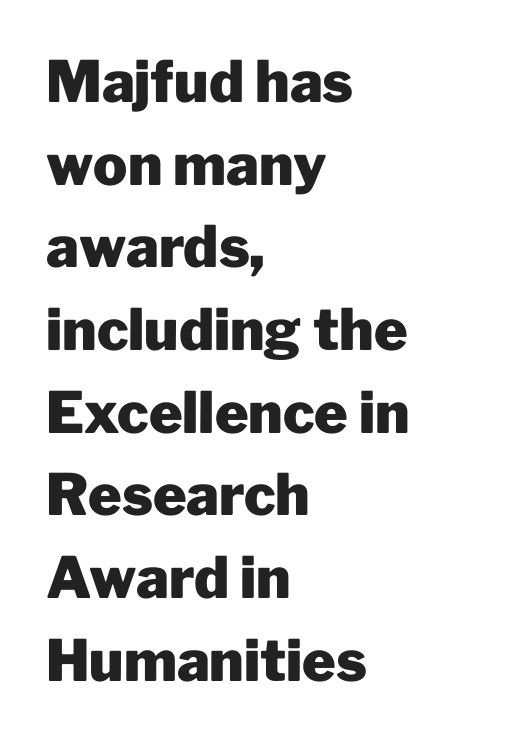
The image shows 57 px heavy sans-serif type, upright; set left-aligned, normal line spacing (1.45x), normal letter spacing, not underlined; low stroke contrast and a medium x-height.
